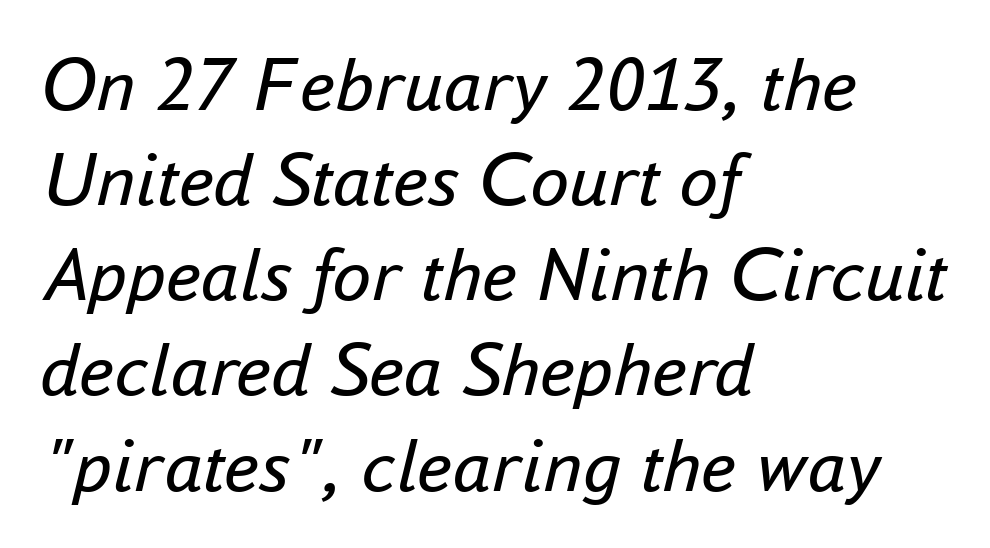
The image shows 78 px regular-weight type, italic (leaning right); set left-aligned, line spacing 1.22x, normal letter spacing, not underlined; low stroke contrast and a small x-height.
